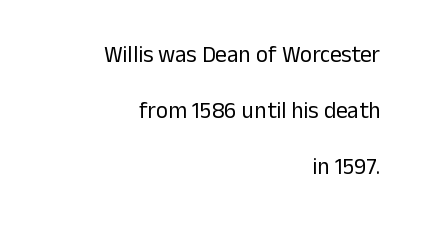
Q: Is the text bold? A: No.
Q: Is the text italic (slanted)? A: No, it is upright.
Q: Is the text underlined? A: No.
Q: How is the paragraph aligned? A: Right-aligned.
Q: Is the spacing between letters normal or unusually wide? A: Normal.
Q: Is the spacing between lines tight, normal or loose? A: Loose.
